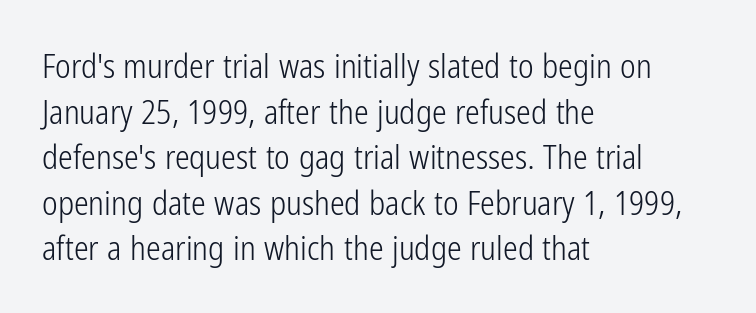
The image shows 33 px light, condensed sans-serif type, upright; set left-aligned, normal line spacing (1.38x), normal letter spacing, not underlined; low stroke contrast and a medium x-height.
